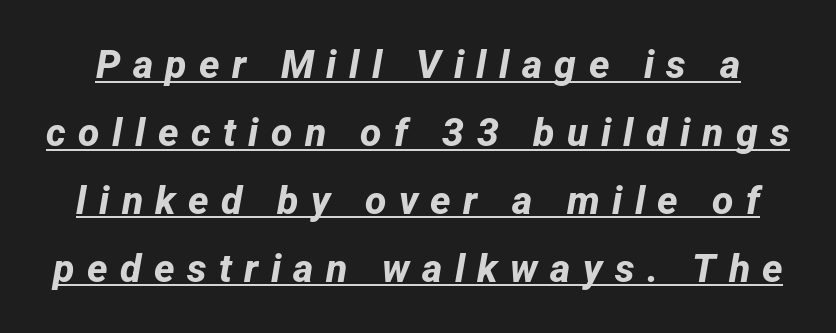
Q: Is the text bold? A: Yes.
Q: Is the typeface a serif or a sans-serif typeface? A: Sans-serif.
Q: Is the text underlined? A: Yes.
Q: Is the spacing between letters normal or unusually wide? A: Unusually wide.
Q: Width (condensed, normal, or wide)? A: Normal.
Q: Stroke contrast? A: Low.
Q: x-height? A: Medium.
Q: Monospaced? A: No.
